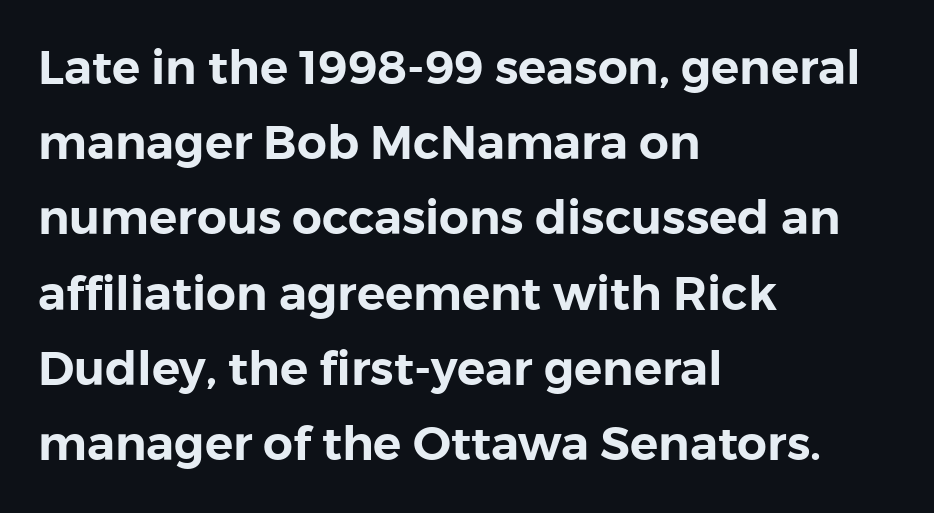
{"serif": "no", "italic": "no", "width": "normal", "stroke_contrast": "low", "x_height": "medium", "monospaced": "no", "underline": "no", "align": "left", "line_spacing": "normal", "line_spacing_ratio": 1.6, "letter_spacing": "normal", "letter_spacing_em": 0.0, "glyph_px": 47}
